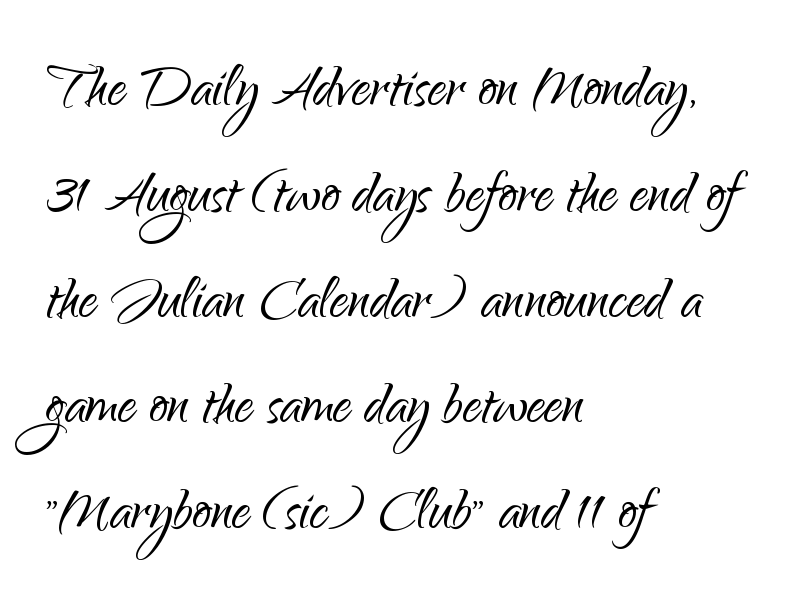
The image shows 74 px light sans-serif type; set left-aligned, normal line spacing (1.43x), normal letter spacing, not underlined; low stroke contrast and a small x-height.
